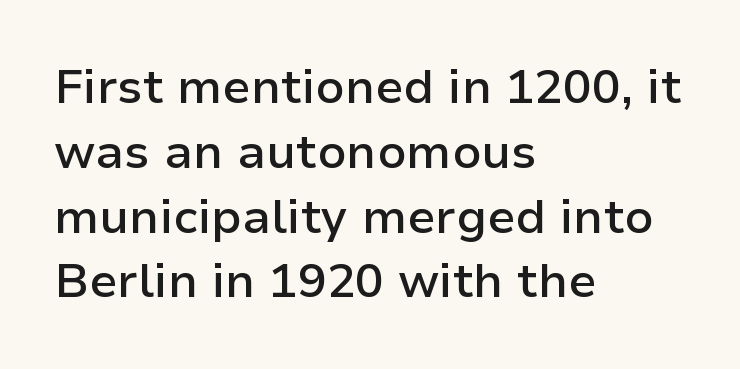
{"serif": "no", "italic": "no", "bold": "semi", "weight": "semibold", "width": "normal", "stroke_contrast": "low", "x_height": "medium", "monospaced": "no", "underline": "no", "align": "left", "line_spacing": "normal", "line_spacing_ratio": 1.35, "letter_spacing": "normal", "letter_spacing_em": 0.0, "glyph_px": 48}
